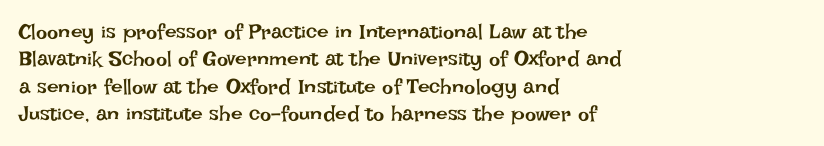
Reading down the block, your eye returns to a fixed left position each line. The weight tops out at a normal text grade. Interline gaps are of average width in this sample. The letters sit at their default tracking, neither squeezed nor spread.
